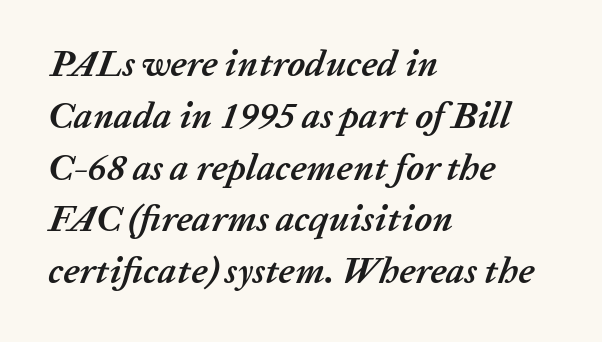
The image shows 37 px semibold type, italic (leaning right); set left-aligned, normal line spacing (1.4x), normal letter spacing, not underlined; low stroke contrast and a medium x-height.
